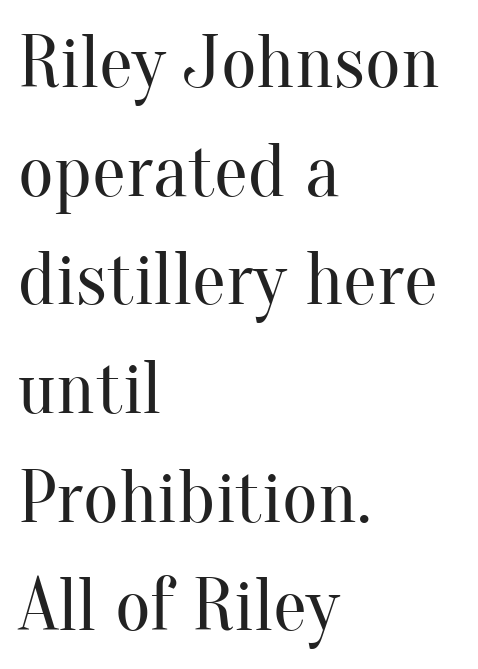
Q: Is the text bold? A: No.
Q: Is the text italic (slanted)? A: No, it is upright.
Q: Is the typeface a serif or a sans-serif typeface? A: Serif.
Q: Is the text underlined? A: No.
Q: How is the paragraph aligned? A: Left-aligned.
Q: Is the spacing between letters normal or unusually wide? A: Normal.
Q: Is the spacing between lines tight, normal or loose? A: Normal.
Q: Width (condensed, normal, or wide)? A: Normal.
Q: Stroke contrast? A: Medium.
Q: x-height? A: Small.
Q: Monospaced? A: No.
